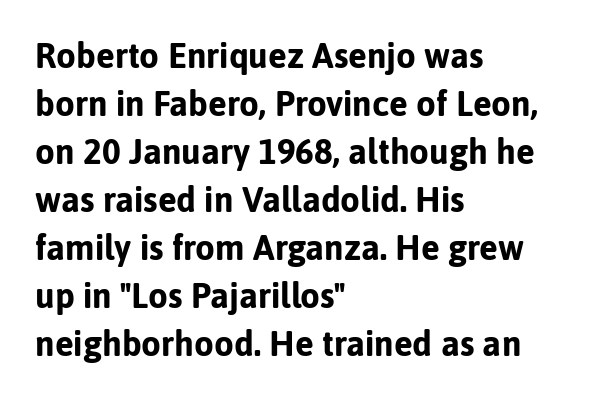
The image shows 35 px bold sans-serif type, upright; set left-aligned, normal line spacing (1.37x), normal letter spacing, not underlined; low stroke contrast and a medium x-height.
